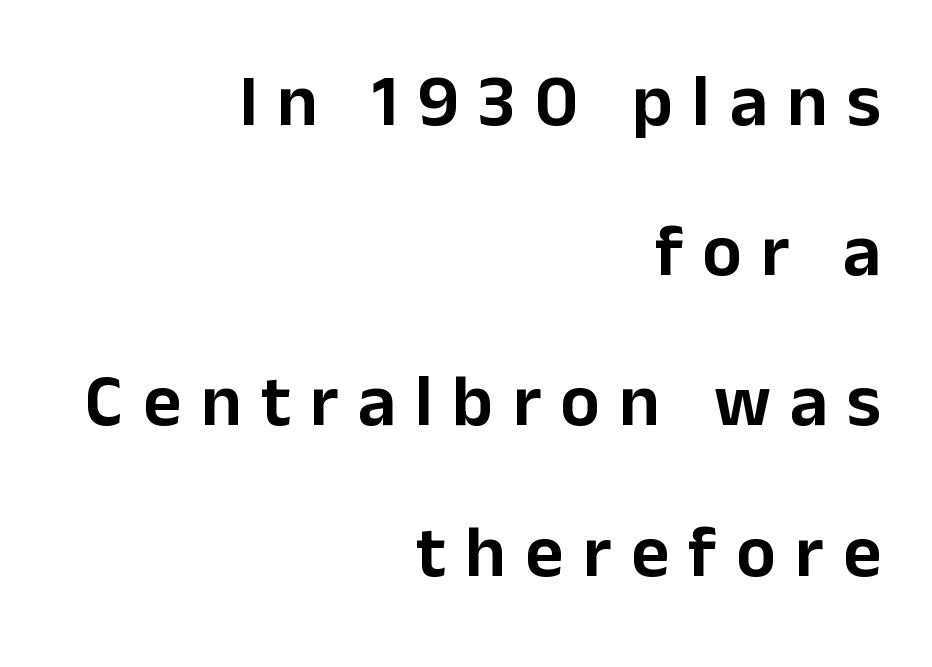
Rows of type keep a wide berth in the vertical direction. This is sans-serif lettering, the kind often seen on screens and signage. In CSS terms this would be text-align: right. Spacing between characters has been opened up far beyond the box default. The axis of the letterforms is exactly vertical.
